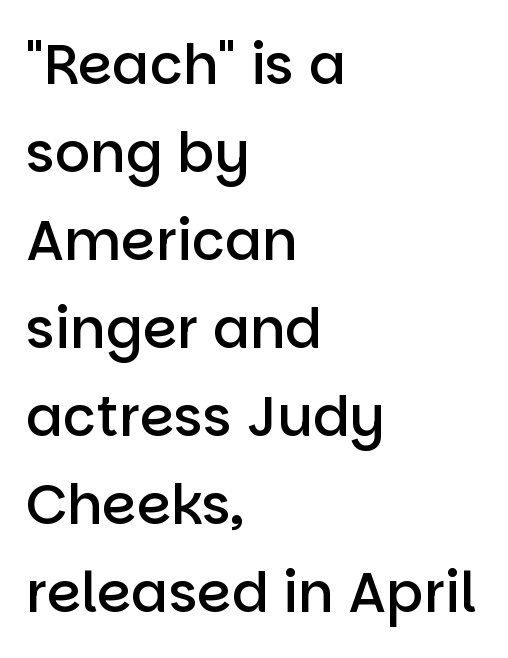
{"serif": "no", "italic": "no", "bold": "semi", "weight": "semibold", "width": "normal", "stroke_contrast": "low", "x_height": "large", "monospaced": "no", "underline": "no", "align": "left", "line_spacing": "normal", "line_spacing_ratio": 1.6, "letter_spacing": "normal", "letter_spacing_em": 0.0, "glyph_px": 55}
